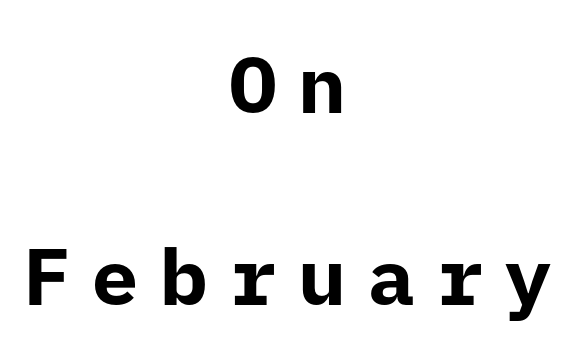
Posture: vertical. The space directly below the letters is spotless. Short and long lines alike share a common midpoint. The text was rendered using a sans face with plain stroke endings.
